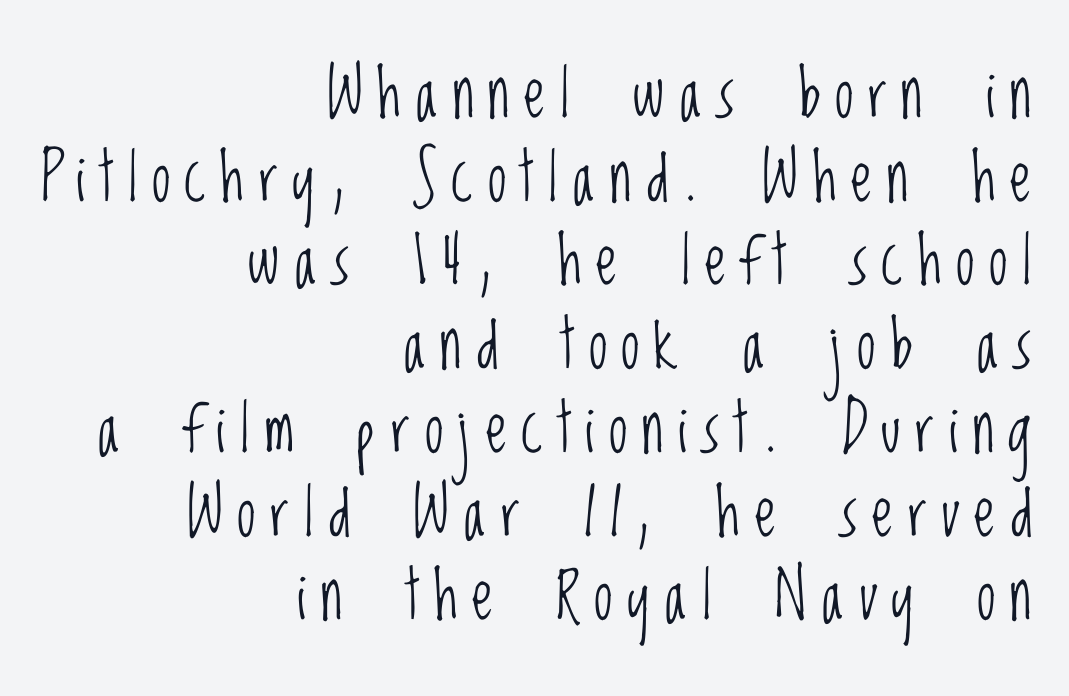
The image shows 67 px light, condensed sans-serif type, upright; set right-aligned, normal line spacing (1.25x), unusually wide letter spacing (+0.22 em), not underlined; low stroke contrast and a large x-height.
